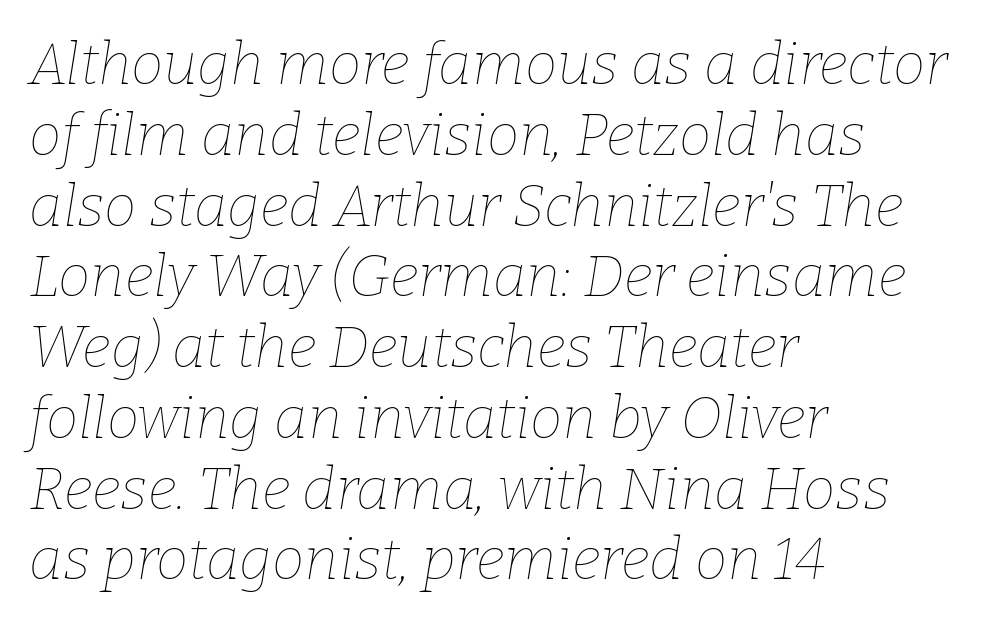
Characters follow at the spacing the type designer built in. The letters advance in unequal steps, a hallmark of proportional type. These glyphs show unthickened strokes, regular width or finer. The glyphs are unaccompanied by any horizontal stroke below them. The lines in this sample share a left origin and differ only in where they stop.
